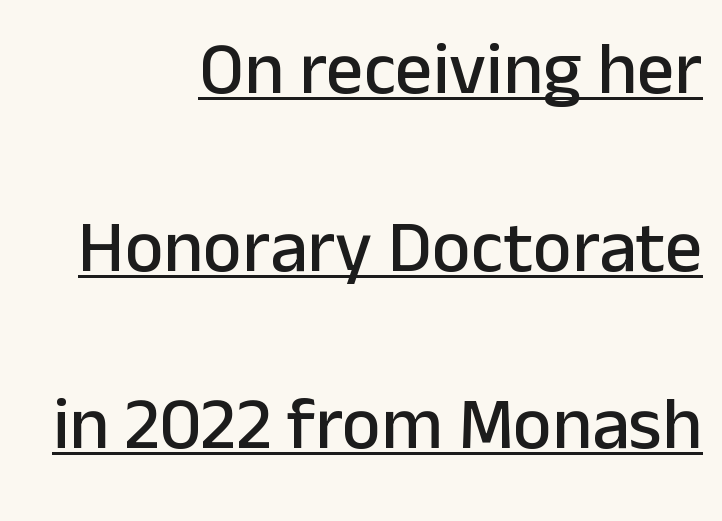
{"serif": "no", "italic": "no", "width": "normal", "stroke_contrast": "low", "x_height": "medium", "monospaced": "no", "underline": "yes", "align": "right", "line_spacing": "loose", "line_spacing_ratio": 2.4, "letter_spacing": "normal", "letter_spacing_em": 0.0, "glyph_px": 74}
